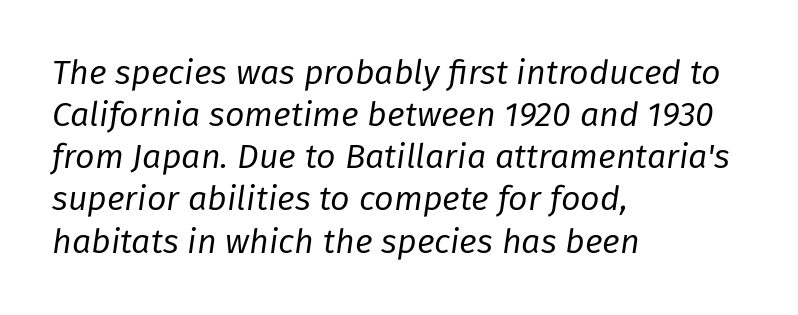
The passage shown is typed in a proportional face where columns would drift. Rendered with sloped, italic letterforms. A clean baseline with only descenders dipping below it. The strokes carry an ordinary text weight at most. Is the letter spacing exaggerated? No — it looks like the ordinary default. Left-aligned paragraph, ragged on the right.
